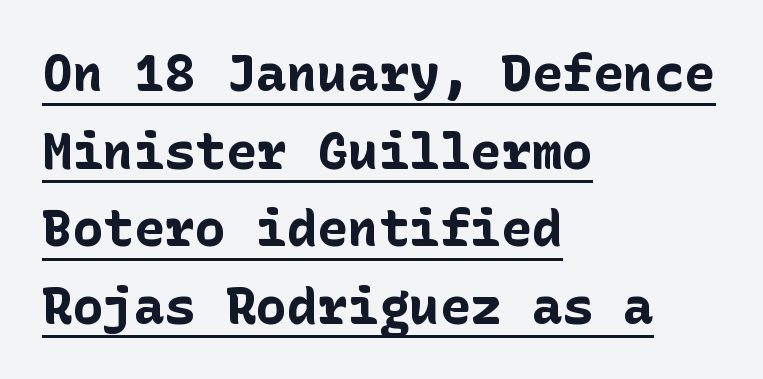
Q: Is the text bold? A: Yes.
Q: Is the text italic (slanted)? A: No, it is upright.
Q: Is the typeface a serif or a sans-serif typeface? A: Sans-serif.
Q: Is the text underlined? A: Yes.
Q: How is the paragraph aligned? A: Left-aligned.
Q: Is the spacing between letters normal or unusually wide? A: Normal.
Q: Is the spacing between lines tight, normal or loose? A: Normal.
Q: Width (condensed, normal, or wide)? A: Normal.
Q: Stroke contrast? A: Low.
Q: x-height? A: Medium.
